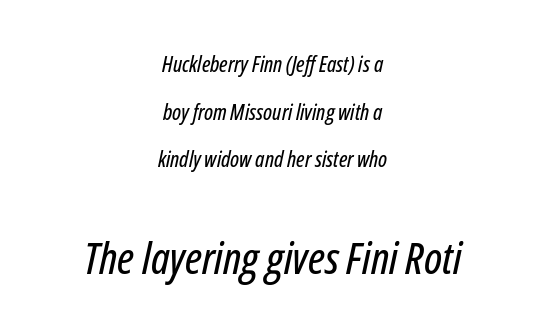
{"italic": "yes", "lean": "right", "slant_degrees": 12, "width": "condensed", "stroke_contrast": "low", "x_height": "medium", "monospaced": "no", "underline": "no", "align": "center", "line_spacing": "loose", "line_spacing_ratio": 2.17, "letter_spacing": "normal", "letter_spacing_em": 0.0, "larger_block": "second", "size_ratio": 2.0, "glyph_px": 44}
